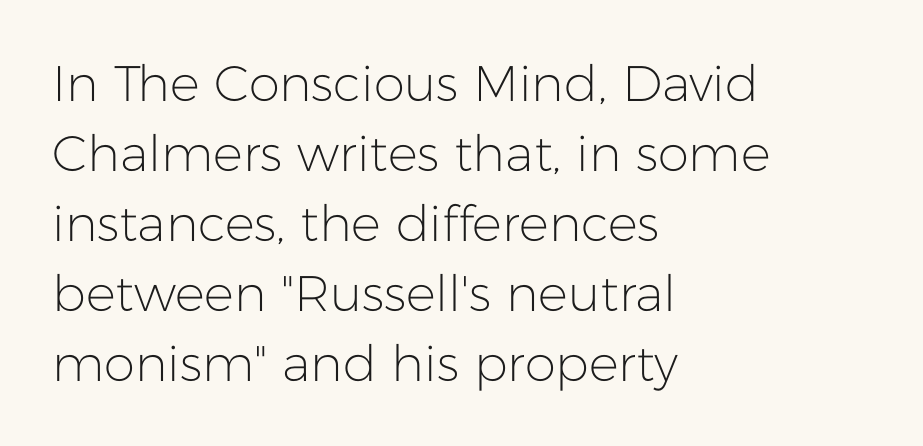
Quick note: underline off. Glyph-to-glyph distance matches everyday printed text. The strokes carry an ordinary text weight at most. Is this a sans? Yes — the strokes have no serifs.
